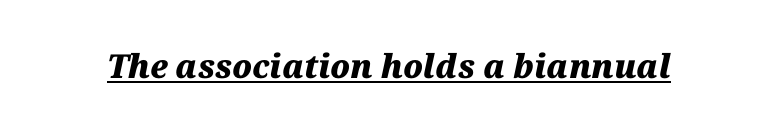
Style check: oblique. Bold? Absolutely — the strokes are thick and heavy. This rendering features underlined lettering. Caption: standard tracking, unaltered. The passage shown is typed in a proportional face where columns would drift.
